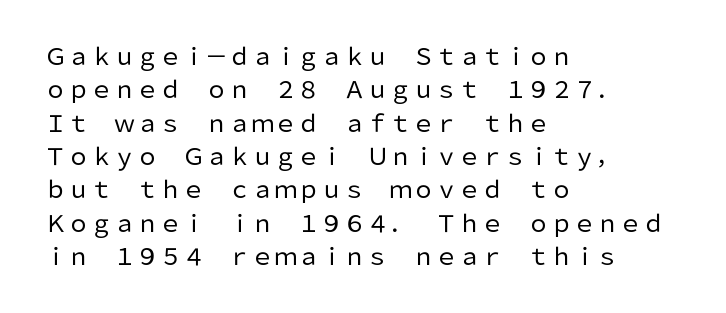
How would I describe the line gaps? Plain and ordinary. Just letters on the line, the space beneath them empty. Alignment: flush left. In terms of posture, this sample is upright.
